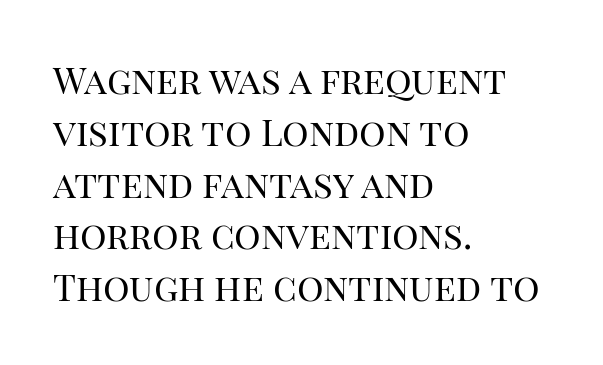
This is serif lettering, the kind often seen in printed books. The leading is moderate, giving the passage an even texture. The letterforms sit shoulder to shoulder at normal distance. Stems and bowls with no extra thickness — not bold. Glance below the letters and you will spot only blank space. Teacher's note: observe the even left margin — that is flush-left alignment.
